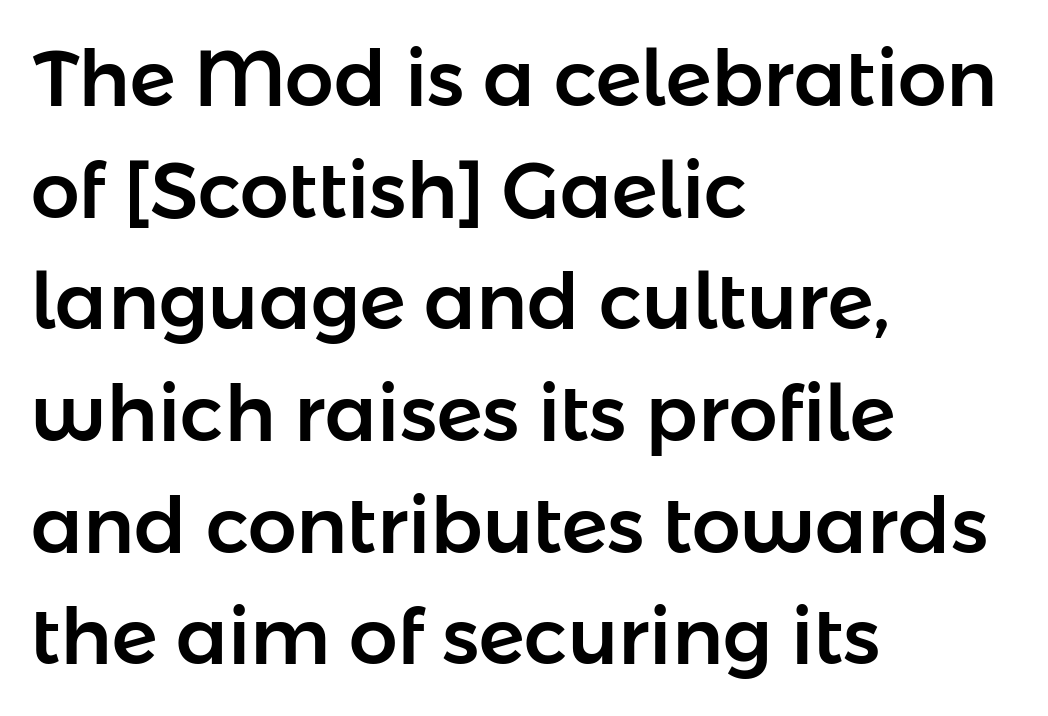
Q: Is the text italic (slanted)? A: No, it is upright.
Q: Is the typeface a serif or a sans-serif typeface? A: Sans-serif.
Q: Is the text underlined? A: No.
Q: How is the paragraph aligned? A: Left-aligned.
Q: Is the spacing between letters normal or unusually wide? A: Normal.
Q: Is the spacing between lines tight, normal or loose? A: Normal.
Q: Width (condensed, normal, or wide)? A: Normal.
Q: Stroke contrast? A: Low.
Q: x-height? A: Medium.
Q: Monospaced? A: No.
